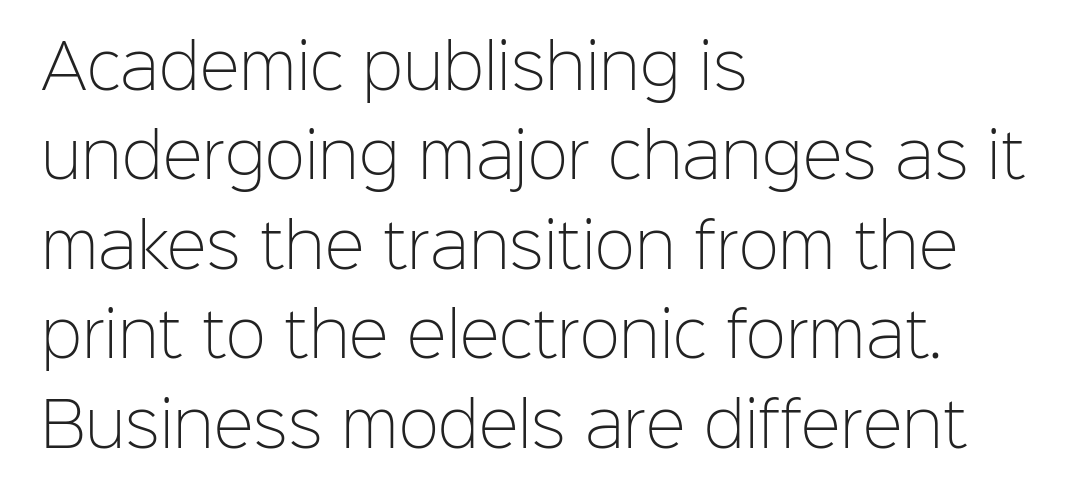
A sans-serif font was chosen for this passage. Honestly, the row spacing looks completely unremarkable. Type without underlining. Weight: not bold — regular or lighter.
